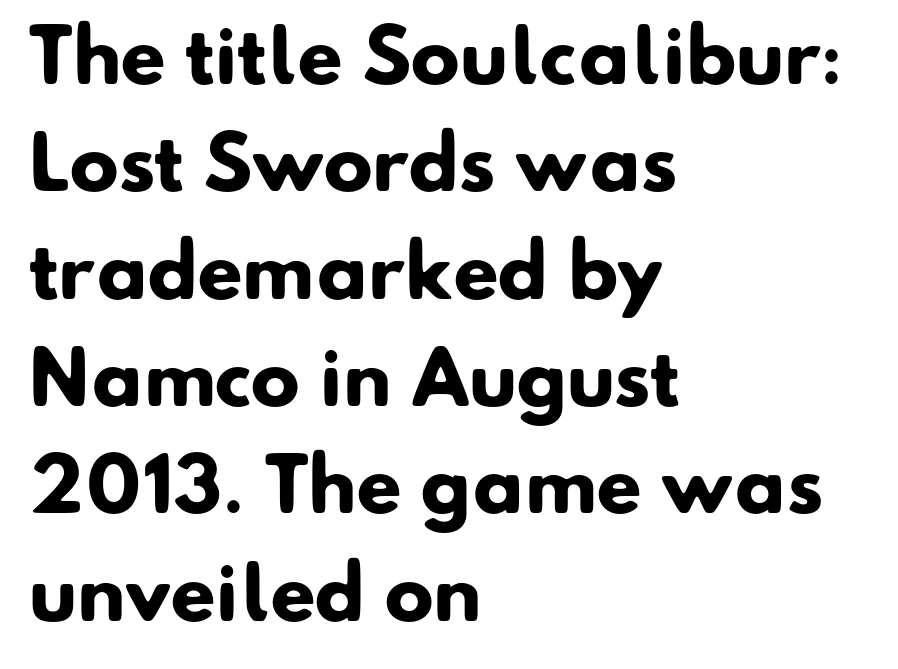
{"serif": "no", "bold": "yes", "weight": "heavy", "width": "normal", "stroke_contrast": "low", "x_height": "small", "monospaced": "no", "underline": "no", "align": "left", "line_spacing": "normal", "line_spacing_ratio": 1.47, "letter_spacing": "normal", "letter_spacing_em": 0.0, "glyph_px": 73}
